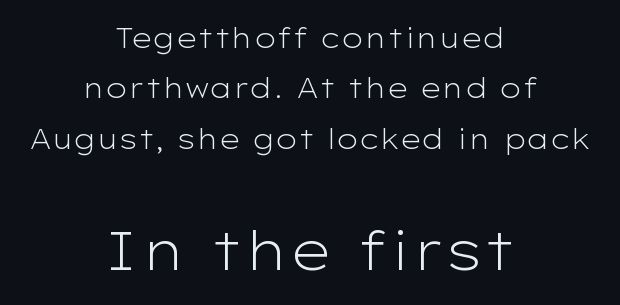
The image shows 54 px light, wide sans-serif type, upright; set centered, line spacing 1.87x, normal letter spacing, not underlined; the second (bottom) block is 2.0x larger; low stroke contrast and a medium x-height.
